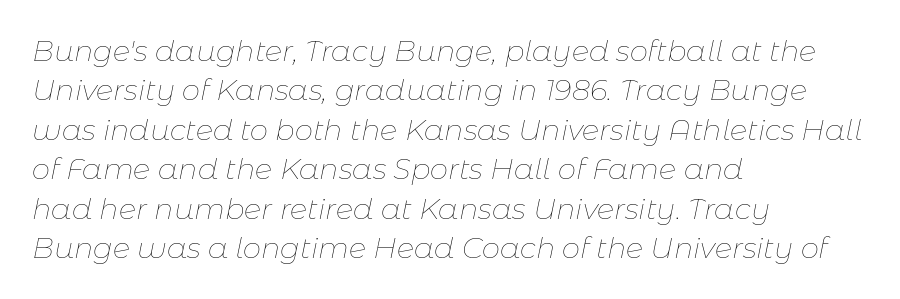
Q: Is the text bold? A: No.
Q: Is the text italic (slanted)? A: Yes, it leans right by about 11 degrees.
Q: Is the text underlined? A: No.
Q: How is the paragraph aligned? A: Left-aligned.
Q: Is the spacing between letters normal or unusually wide? A: Normal.
Q: Is the spacing between lines tight, normal or loose? A: Normal.
Q: Width (condensed, normal, or wide)? A: Normal.
Q: Stroke contrast? A: Low.
Q: x-height? A: Medium.
Q: Monospaced? A: No.
